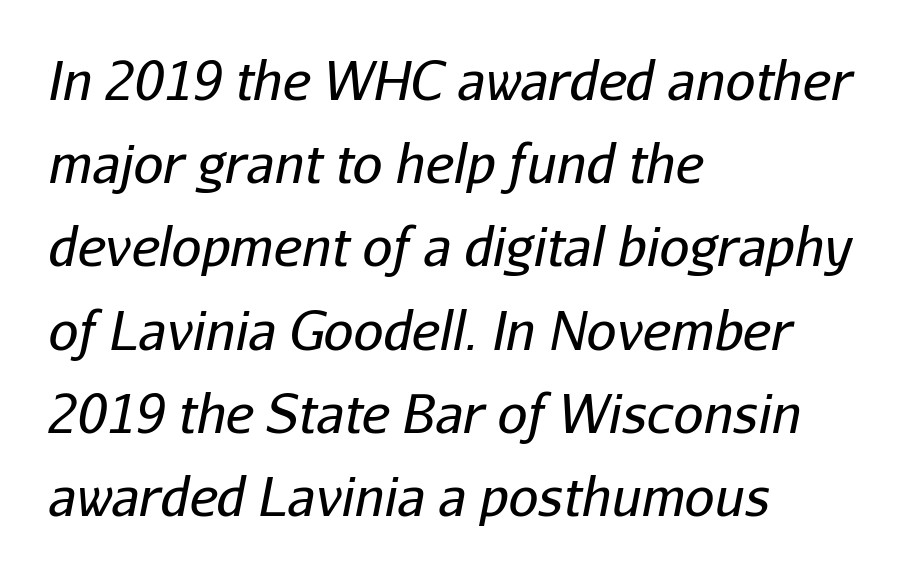
{"italic": "yes", "lean": "right", "slant_degrees": 11, "bold": "no", "weight": "regular", "width": "normal", "stroke_contrast": "low", "x_height": "medium", "monospaced": "no", "underline": "no", "align": "left", "line_spacing": "normal", "line_spacing_ratio": 1.57, "letter_spacing": "normal", "letter_spacing_em": 0.0, "glyph_px": 53}
